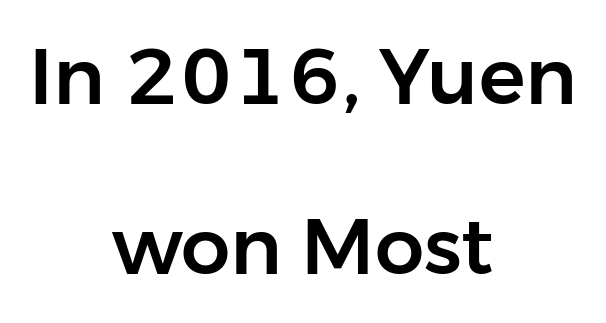
Anything drawn beneath the words? Only blank space. Centered paragraph, ragged on both sides. Leading is clearly above the norm, producing a sparse column. The font's upright variant was chosen for this text. Type style note: lacks serifs. This sample uses plain, unmodified letter spacing.
